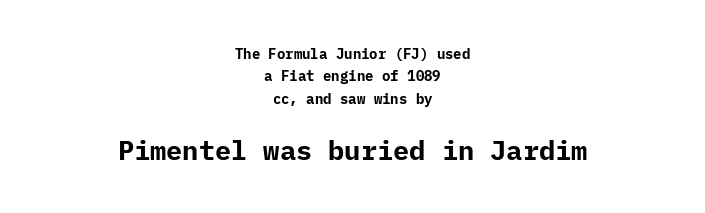
Q: Is the text bold? A: Yes.
Q: Is the text italic (slanted)? A: No, it is upright.
Q: Is the text underlined? A: No.
Q: How is the paragraph aligned? A: Centered.
Q: Is the spacing between letters normal or unusually wide? A: Normal.
Q: Is the spacing between lines tight, normal or loose? A: Normal.
Q: Which block of text is set in a larger size, the first (top) or the second (bottom)? A: The second (bottom) one.
